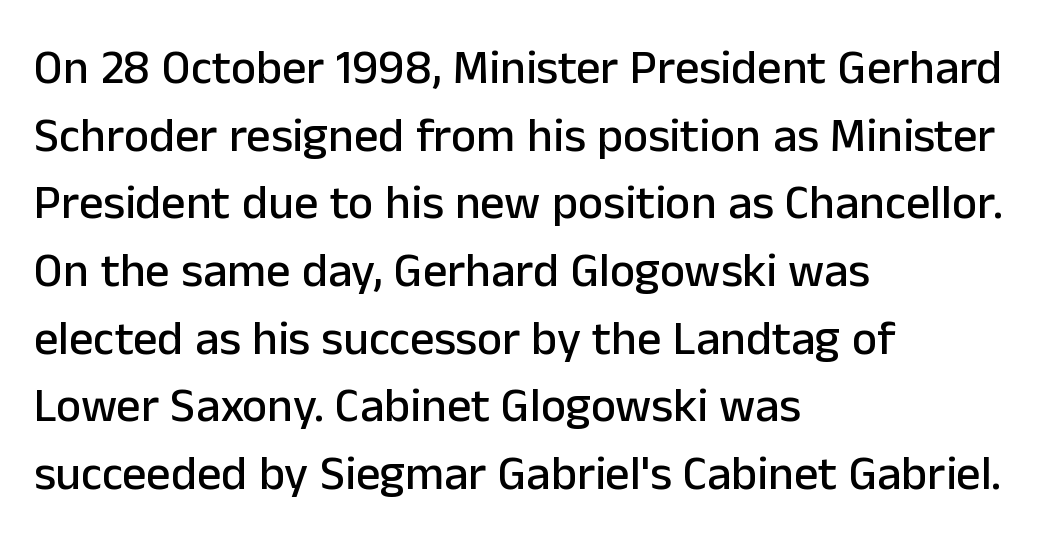
The image shows 48 px sans-serif type, upright; set left-aligned, normal line spacing (1.41x), normal letter spacing, not underlined; low stroke contrast and a medium x-height.
